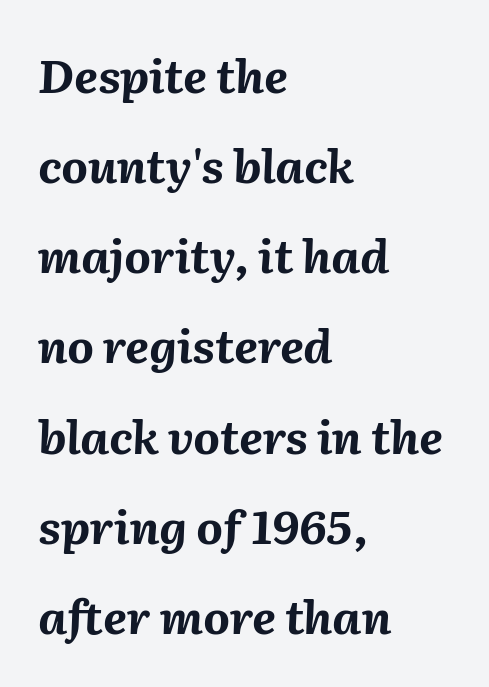
Q: Is the text bold? A: Yes.
Q: Is the text italic (slanted)? A: Yes, it leans right by about 2 degrees.
Q: Is the text underlined? A: No.
Q: How is the paragraph aligned? A: Left-aligned.
Q: Is the spacing between letters normal or unusually wide? A: Normal.
Q: Is the spacing between lines tight, normal or loose? A: Loose.
Q: Width (condensed, normal, or wide)? A: Normal.
Q: Stroke contrast? A: Medium.
Q: x-height? A: Medium.
Q: Monospaced? A: No.
